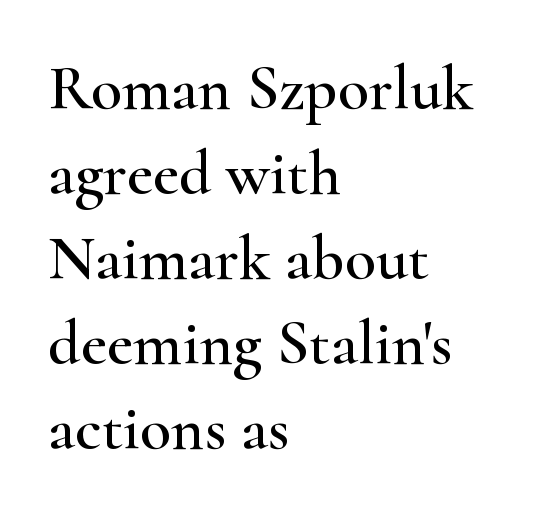
{"serif": "yes", "italic": "no", "width": "wide", "stroke_contrast": "high", "x_height": "small", "monospaced": "no", "underline": "no", "align": "left", "line_spacing": "normal", "line_spacing_ratio": 1.33, "letter_spacing": "normal", "letter_spacing_em": 0.0, "glyph_px": 64}
